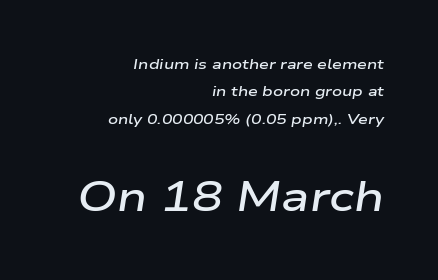
Q: Is the text bold? A: Semi-bold.
Q: Is the text italic (slanted)? A: Yes, it leans right by about 9 degrees.
Q: Is the text underlined? A: No.
Q: How is the paragraph aligned? A: Right-aligned.
Q: Is the spacing between letters normal or unusually wide? A: Normal.
Q: Is the spacing between lines tight, normal or loose? A: Loose.
Q: Which block of text is set in a larger size, the first (top) or the second (bottom)? A: The second (bottom) one.
Q: Width (condensed, normal, or wide)? A: Wide.
Q: Stroke contrast? A: Low.
Q: x-height? A: Medium.
Q: Monospaced? A: No.
